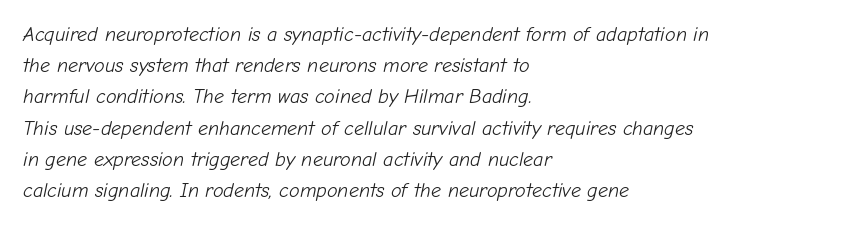
{"italic": "yes", "lean": "right", "slant_degrees": 12, "bold": "no", "underline": "no", "align": "left", "line_spacing": "normal", "line_spacing_ratio": 1.56, "letter_spacing": "normal", "letter_spacing_em": 0.0, "glyph_px": 20}
